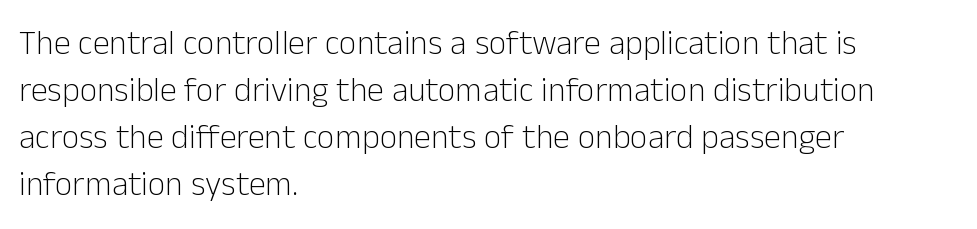
Q: Is the text bold? A: No.
Q: Is the text italic (slanted)? A: No, it is upright.
Q: Is the typeface a serif or a sans-serif typeface? A: Sans-serif.
Q: Is the text underlined? A: No.
Q: How is the paragraph aligned? A: Left-aligned.
Q: Is the spacing between letters normal or unusually wide? A: Normal.
Q: Is the spacing between lines tight, normal or loose? A: Normal.
Q: Width (condensed, normal, or wide)? A: Normal.
Q: Stroke contrast? A: Low.
Q: x-height? A: Medium.
Q: Monospaced? A: No.
